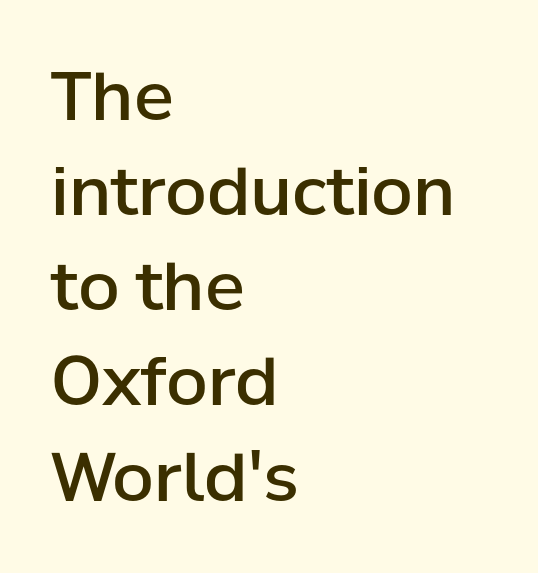
Q: Is the text bold? A: Semi-bold.
Q: Is the text italic (slanted)? A: No, it is upright.
Q: Is the typeface a serif or a sans-serif typeface? A: Sans-serif.
Q: Is the text underlined? A: No.
Q: How is the paragraph aligned? A: Left-aligned.
Q: Is the spacing between letters normal or unusually wide? A: Normal.
Q: Is the spacing between lines tight, normal or loose? A: Normal.
Q: Width (condensed, normal, or wide)? A: Normal.
Q: Stroke contrast? A: Low.
Q: x-height? A: Medium.
Q: Monospaced? A: No.
